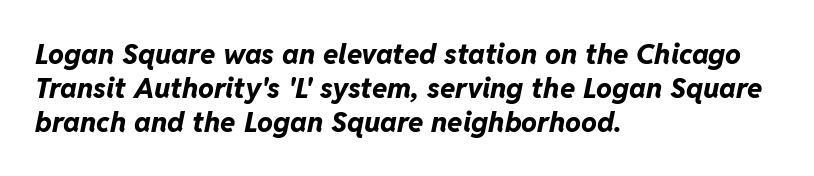
The image shows 28 px bold type, italic (leaning right); set left-aligned, line spacing 1.21x, normal letter spacing, not underlined; low stroke contrast and a medium x-height.
